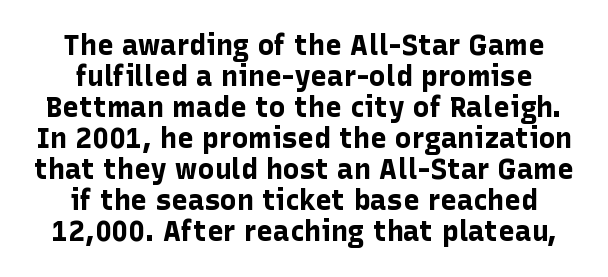
{"serif": "no", "italic": "no", "bold": "yes", "weight": "bold", "width": "normal", "stroke_contrast": "low", "x_height": "medium", "monospaced": "no", "underline": "no", "align": "center", "line_spacing": "tight", "line_spacing_ratio": 1.11, "letter_spacing": "normal", "letter_spacing_em": 0.0, "glyph_px": 28}
